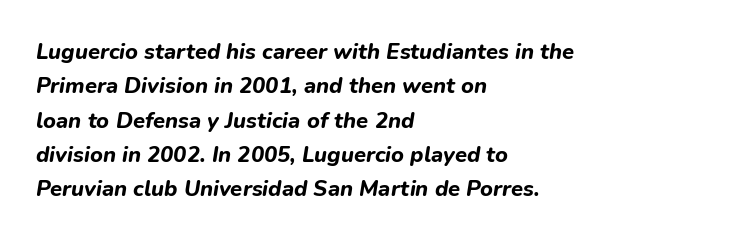
Typesetter's note: full bold, strokes at maximum text heaviness. Posture: slanted. The designer left line spacing at the default. The gaps between neighbouring characters are ordinary and unremarkable.
